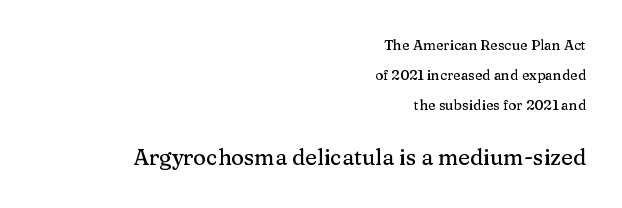
How would I describe the line gaps? Wide and relaxed. Larger block? The one below; the one above is distinctly smaller. In CSS terms this would be text-align: right. A typesetter would call this zero additional tracking. This is the regular roman posture of the typeface. Words float on clear page, feet unadorned.
